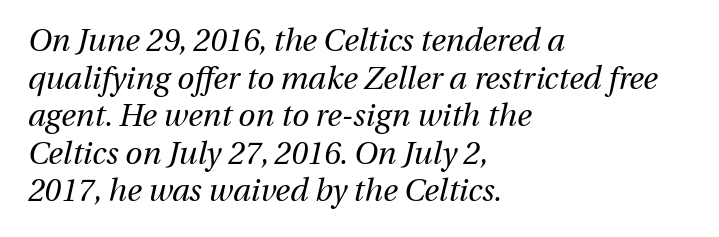
{"italic": "yes", "lean": "right", "slant_degrees": 13, "bold": "no", "weight": "regular", "width": "normal", "stroke_contrast": "medium", "x_height": "medium", "monospaced": "no", "underline": "no", "align": "left", "line_spacing_ratio": 1.21, "letter_spacing": "normal", "letter_spacing_em": 0.0, "glyph_px": 31}
